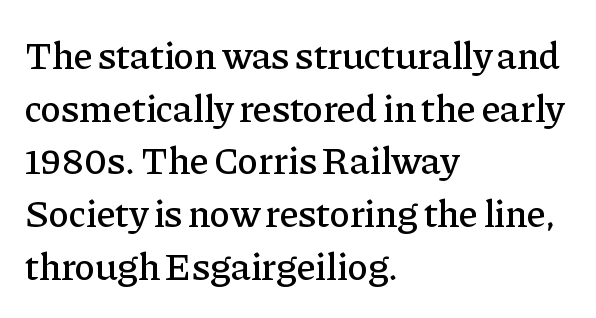
The image shows 39 px serif type, upright; set left-aligned, normal line spacing (1.35x), normal letter spacing, not underlined; low stroke contrast and a medium x-height.
